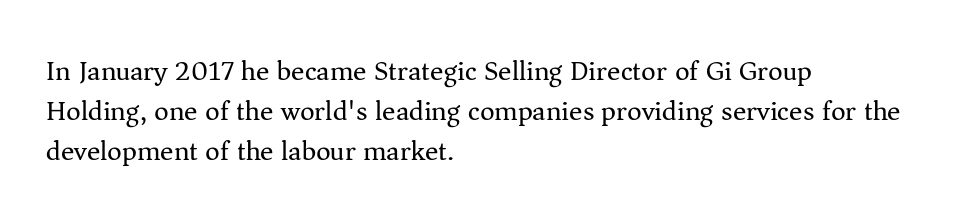
Q: Is the text bold? A: No.
Q: Is the text italic (slanted)? A: No, it is upright.
Q: Is the typeface a serif or a sans-serif typeface? A: Serif.
Q: Is the text underlined? A: No.
Q: How is the paragraph aligned? A: Left-aligned.
Q: Is the spacing between letters normal or unusually wide? A: Normal.
Q: Is the spacing between lines tight, normal or loose? A: Normal.
Q: Width (condensed, normal, or wide)? A: Normal.
Q: Stroke contrast? A: Medium.
Q: x-height? A: Medium.
Q: Monospaced? A: No.
